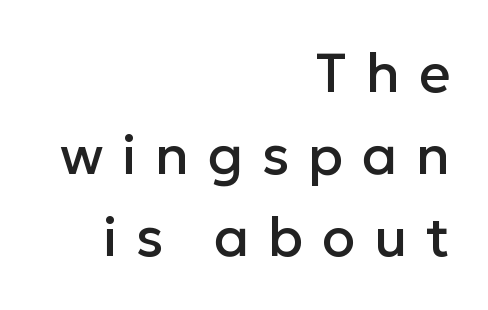
Serifs: no, the terminals of the letterforms are clean. Where is the straight margin? On the right. This sample has the flowing, uneven cadence of proportional lettering. This sample keeps an unexceptional amount of space between lines.
